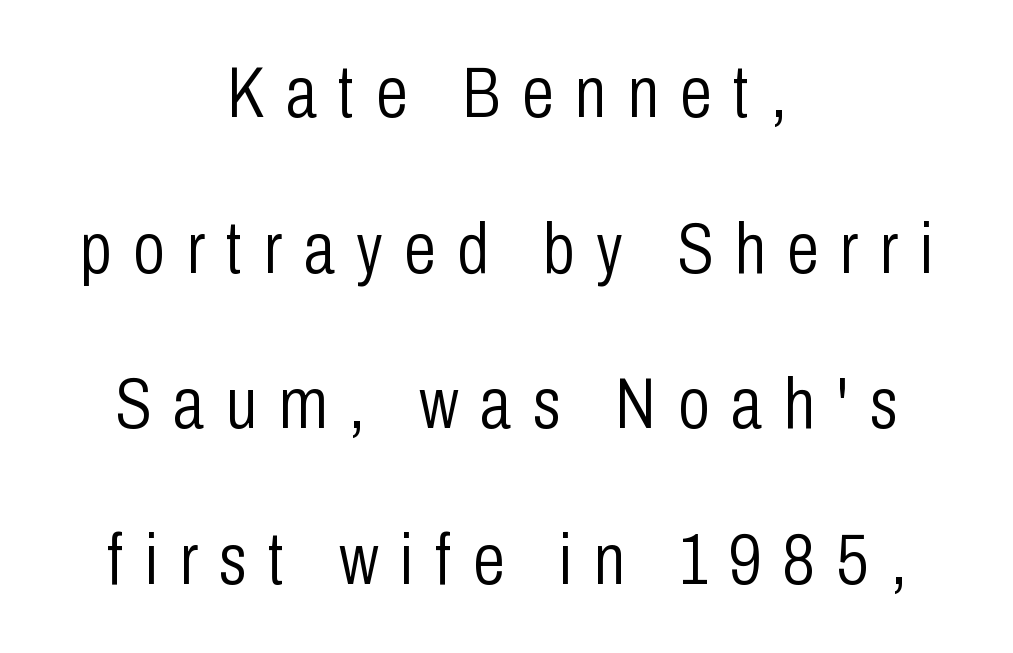
Proportional: the letters do not fall into vertical columns. The line texture is sparse and dotted thanks to wide tracking. Vertical stems look standard width or narrower in stroke. Italic: no, the glyphs are upright roman.
